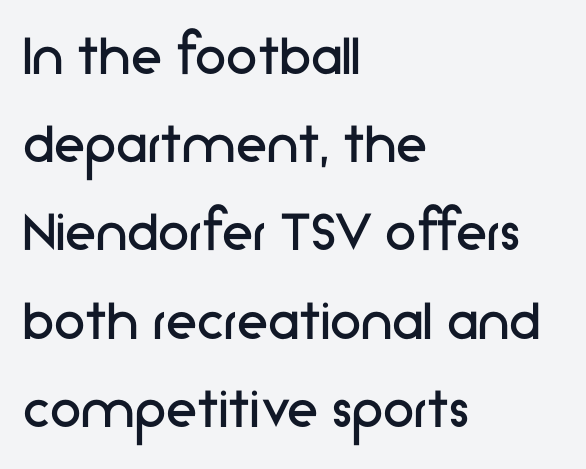
Does the leading feel generous? No, just average. Visually the block forms a straight wall on the left and a jagged coastline on the right. Short note: letters normally spaced. The space directly below the letters is spotless. Posture: vertical.
